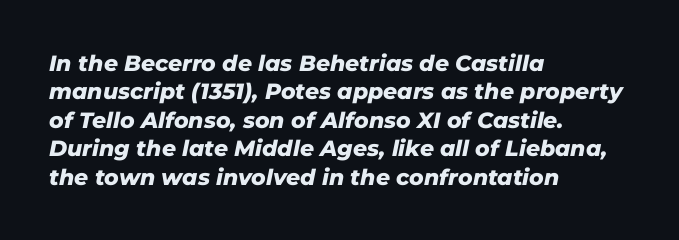
Q: Is the text bold? A: Yes.
Q: Is the text italic (slanted)? A: Yes, it leans right by about 11 degrees.
Q: Is the text underlined? A: No.
Q: How is the paragraph aligned? A: Left-aligned.
Q: Is the spacing between letters normal or unusually wide? A: Normal.
Q: Is the spacing between lines tight, normal or loose? A: Normal.
